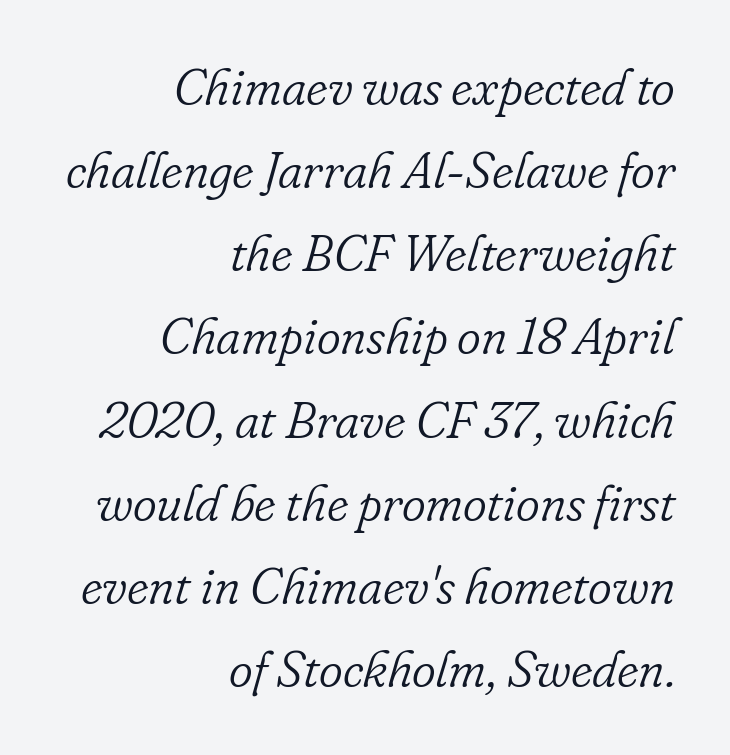
Q: Is the text bold? A: No.
Q: Is the text italic (slanted)? A: Yes, it leans right by about 16 degrees.
Q: Is the typeface a serif or a sans-serif typeface? A: Serif.
Q: Is the text underlined? A: No.
Q: How is the paragraph aligned? A: Right-aligned.
Q: Is the spacing between letters normal or unusually wide? A: Normal.
Q: Is the spacing between lines tight, normal or loose? A: Normal.
Q: Width (condensed, normal, or wide)? A: Normal.
Q: Stroke contrast? A: Low.
Q: x-height? A: Small.
Q: Monospaced? A: No.
